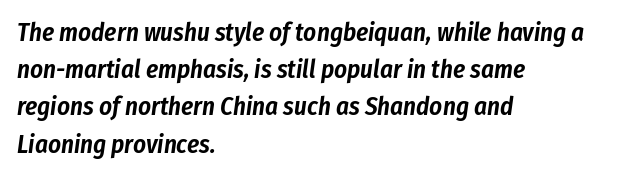
The baseline area is clear. There's an unmistakable incline to the writing here. The letters sit at their default tracking, neither squeezed nor spread. Layout note: lines flush left. Evenly set lines give the paragraph a standard silhouette.
